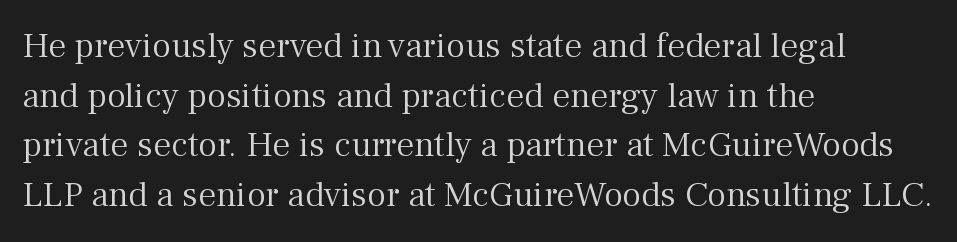
The ragged edge is on the right, which tells us the setting is flush left. In terms of letterform style, serifs are clearly present. Interline gaps are of average width in this sample. The letters sit at their default tracking, neither squeezed nor spread.
